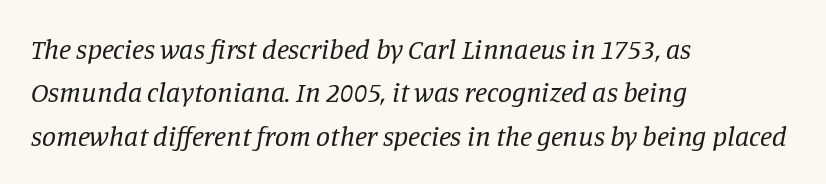
{"serif": "yes", "italic": "yes", "lean": "right", "slant_degrees": 11, "bold": "no", "weight": "regular", "width": "normal", "stroke_contrast": "low", "x_height": "large", "monospaced": "no", "underline": "no", "align": "left", "line_spacing": "normal", "line_spacing_ratio": 1.55, "letter_spacing": "normal", "letter_spacing_em": 0.0, "glyph_px": 28}
